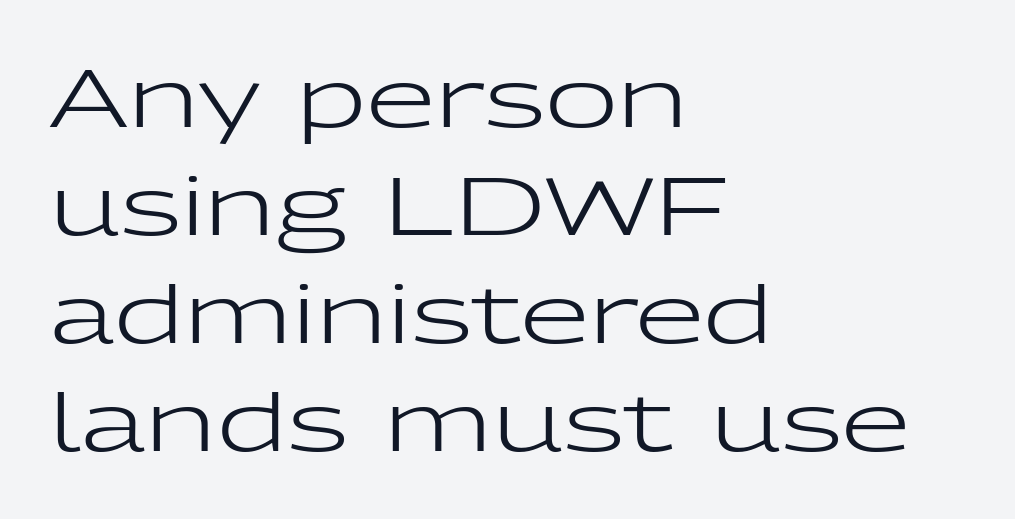
{"serif": "no", "italic": "no", "bold": "no", "weight": "regular", "width": "wide", "stroke_contrast": "low", "x_height": "medium", "monospaced": "no", "underline": "no", "align": "left", "line_spacing": "normal", "line_spacing_ratio": 1.35, "letter_spacing": "normal", "letter_spacing_em": 0.0, "glyph_px": 80}
